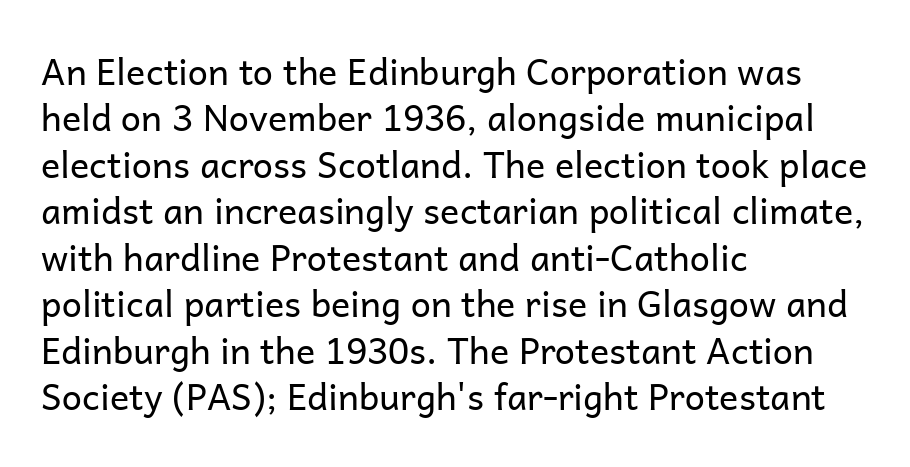
Q: Is the text bold? A: No.
Q: Is the text italic (slanted)? A: No, it is upright.
Q: Is the typeface a serif or a sans-serif typeface? A: Sans-serif.
Q: Is the text underlined? A: No.
Q: How is the paragraph aligned? A: Left-aligned.
Q: Is the spacing between letters normal or unusually wide? A: Normal.
Q: Is the spacing between lines tight, normal or loose? A: Normal.
Q: Width (condensed, normal, or wide)? A: Normal.
Q: Stroke contrast? A: Low.
Q: x-height? A: Medium.
Q: Monospaced? A: No.
